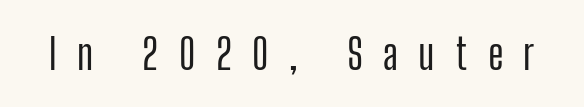
{"serif": "no", "italic": "no", "width": "condensed", "stroke_contrast": "low", "x_height": "medium", "monospaced": "no", "underline": "no", "letter_spacing": "wide", "letter_spacing_em": 0.48, "glyph_px": 42}
